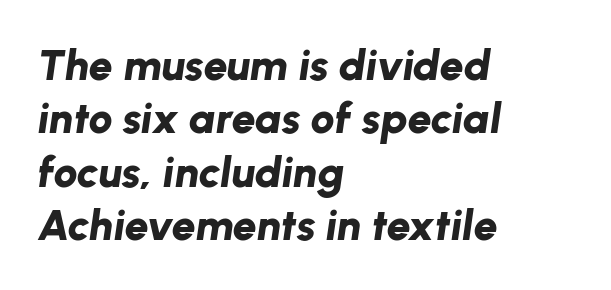
The image shows 43 px bold type, italic (leaning right); set left-aligned, line spacing 1.24x, normal letter spacing, not underlined; low stroke contrast and a medium x-height.
